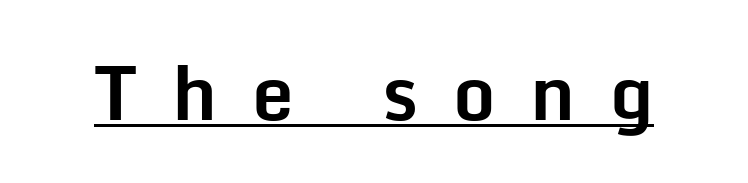
A dark, heavy texture on the line: the type is bold. Students, note that the glyphs here are deliberately spaced far apart. Think of a printed novel: that variable character pitch is what you see here. Italic? Not at all — the glyphs are vertical. This is underlined copy, the kind a proofreader might mark for attention. The characters display no serif detailing; their extremities are plain.
